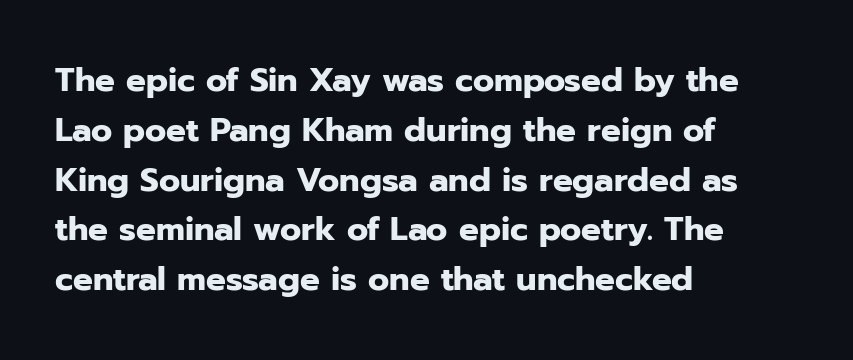
Q: Is the text bold? A: Yes.
Q: Is the text italic (slanted)? A: No, it is upright.
Q: Is the typeface a serif or a sans-serif typeface? A: Sans-serif.
Q: Is the text underlined? A: No.
Q: How is the paragraph aligned? A: Left-aligned.
Q: Is the spacing between letters normal or unusually wide? A: Normal.
Q: Is the spacing between lines tight, normal or loose? A: Normal.
Q: Width (condensed, normal, or wide)? A: Normal.
Q: Stroke contrast? A: Low.
Q: x-height? A: Medium.
Q: Monospaced? A: No.
